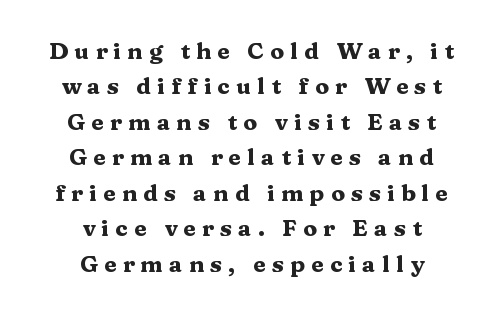
Italic? Not at all — the glyphs are vertical. This sample keeps an unexceptional amount of space between lines. The words here are not underlined. The sample has been set heavy, in full bold. Every row of glyphs is offset so its center matches the block's center.
